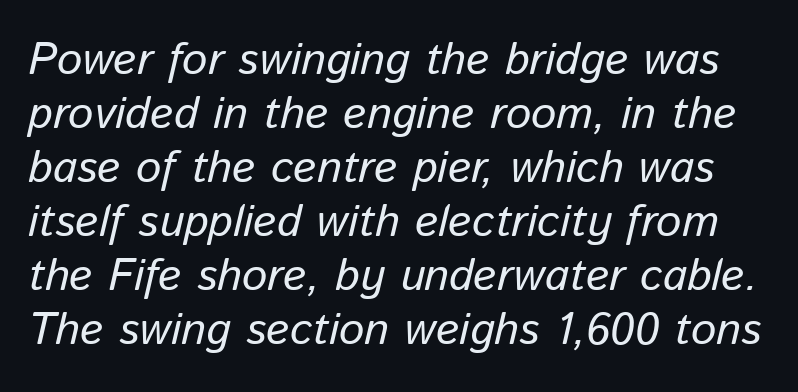
The image shows 45 px regular-weight type, italic (leaning right); set line spacing 1.2x, normal letter spacing, not underlined; low stroke contrast and a medium x-height.
